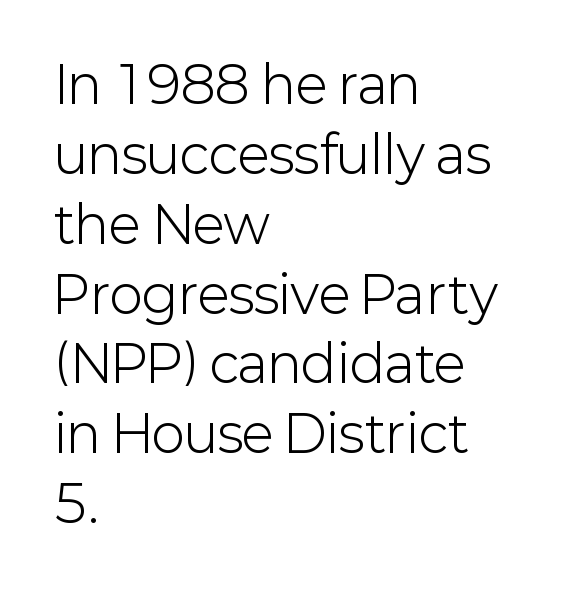
Q: Is the text bold? A: No.
Q: Is the text italic (slanted)? A: No, it is upright.
Q: Is the typeface a serif or a sans-serif typeface? A: Sans-serif.
Q: Is the text underlined? A: No.
Q: How is the paragraph aligned? A: Left-aligned.
Q: Is the spacing between letters normal or unusually wide? A: Normal.
Q: Is the spacing between lines tight, normal or loose? A: Normal.
Q: Width (condensed, normal, or wide)? A: Normal.
Q: Stroke contrast? A: Low.
Q: x-height? A: Medium.
Q: Monospaced? A: No.
